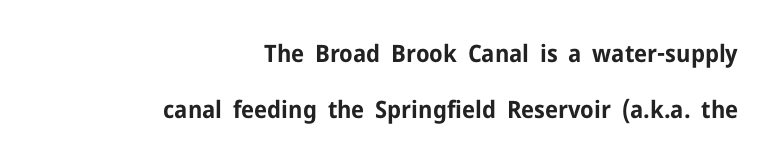
The space directly below the letters is spotless. The typesetting leans heavy: a genuine bold. These lines stand farther apart than default settings would place them. Notice how the passage keeps a crisp vertical edge on the right only. Compared with typical body copy, the letter spacing here is the same.
